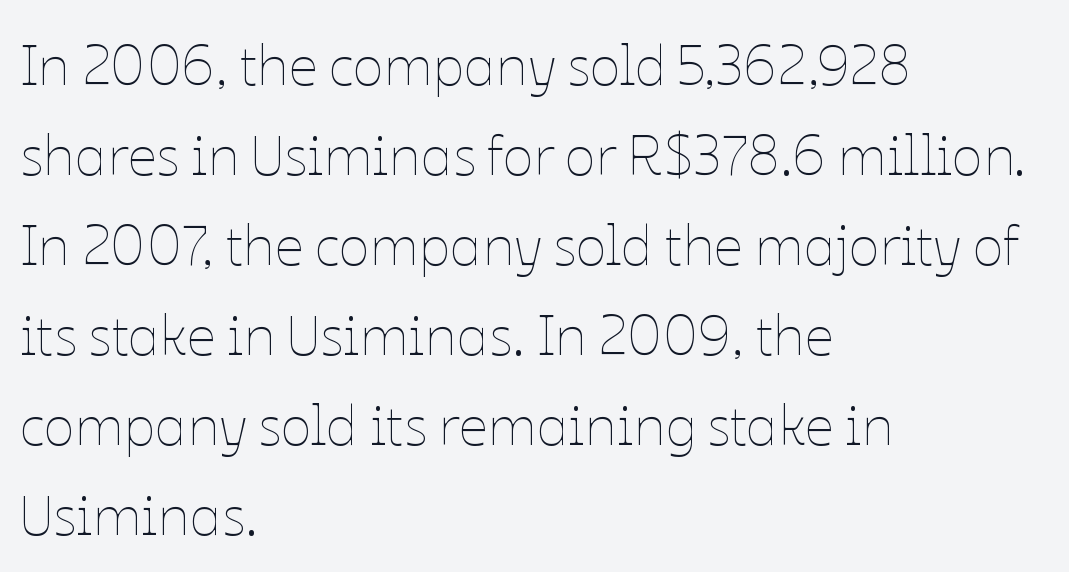
Q: Is the text bold? A: No.
Q: Is the text italic (slanted)? A: No, it is upright.
Q: Is the text underlined? A: No.
Q: How is the paragraph aligned? A: Left-aligned.
Q: Is the spacing between letters normal or unusually wide? A: Normal.
Q: Is the spacing between lines tight, normal or loose? A: Normal.
Q: Width (condensed, normal, or wide)? A: Normal.
Q: Stroke contrast? A: Low.
Q: x-height? A: Medium.
Q: Monospaced? A: No.
